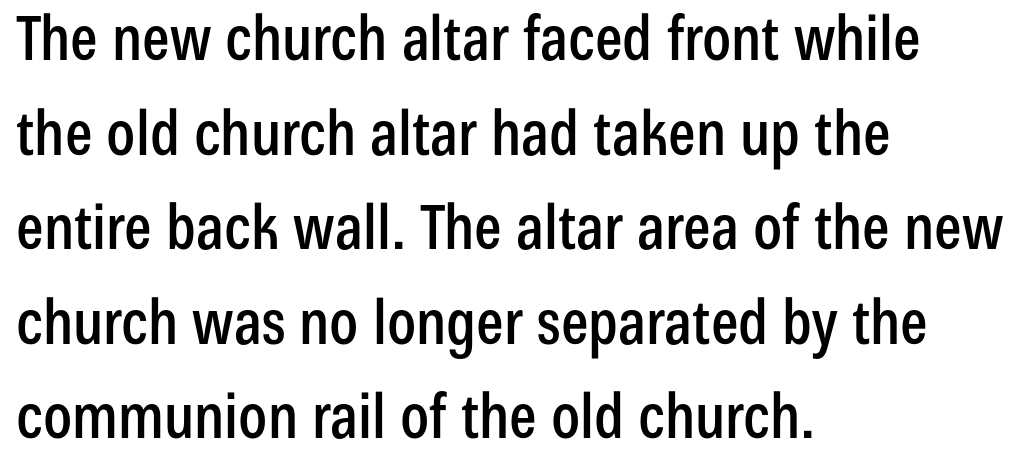
Q: Is the text italic (slanted)? A: No, it is upright.
Q: Is the typeface a serif or a sans-serif typeface? A: Sans-serif.
Q: Is the text underlined? A: No.
Q: How is the paragraph aligned? A: Left-aligned.
Q: Is the spacing between letters normal or unusually wide? A: Normal.
Q: Is the spacing between lines tight, normal or loose? A: Normal.
Q: Width (condensed, normal, or wide)? A: Condensed.
Q: Stroke contrast? A: Low.
Q: x-height? A: Medium.
Q: Monospaced? A: No.
